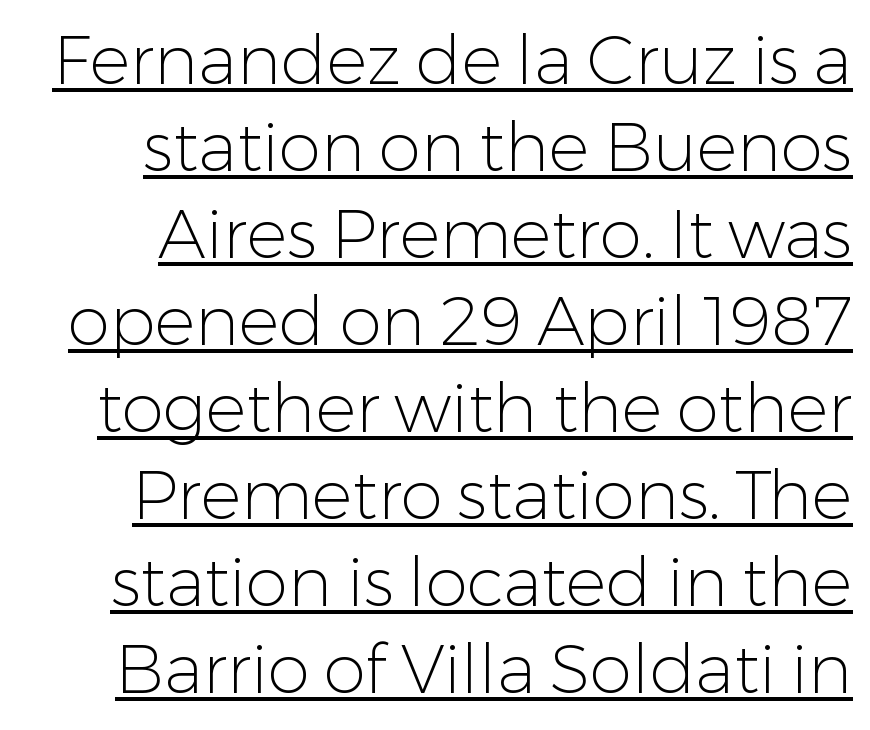
Spacing verdict: proportional, widths tailored to each character. Does extra space separate the letters? No, they use regular spacing. Honestly, the underline is the first thing you notice here. A flush-right, rag-left setting is used for this passage. The leading is moderate, giving the passage an even texture. Is the stroke heavy? The answer is a plain regular-or-lighter.
